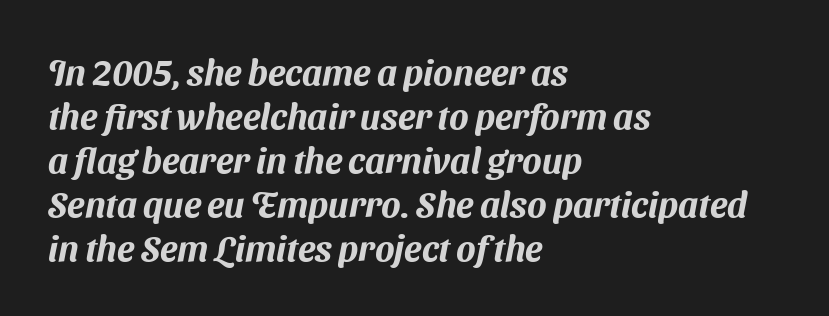
{"serif": "no", "width": "normal", "stroke_contrast": "medium", "x_height": "medium", "monospaced": "no", "underline": "no", "align": "left", "line_spacing_ratio": 1.22, "letter_spacing": "normal", "letter_spacing_em": 0.0, "glyph_px": 36}
